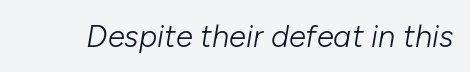
Q: Is the text bold? A: No.
Q: Is the text italic (slanted)? A: Yes, it leans right by about 10 degrees.
Q: Is the text underlined? A: No.
Q: Is the spacing between letters normal or unusually wide? A: Normal.
Q: Width (condensed, normal, or wide)? A: Normal.
Q: Stroke contrast? A: Low.
Q: x-height? A: Medium.
Q: Monospaced? A: No.
